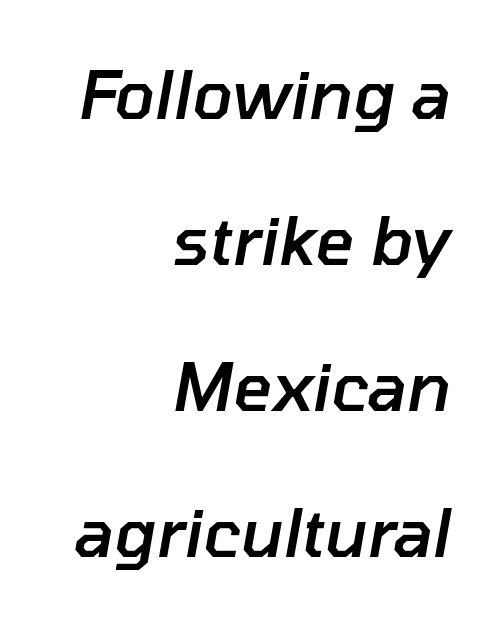
Q: Is the text bold? A: Semi-bold.
Q: Is the text italic (slanted)? A: Yes, it leans right by about 10 degrees.
Q: Is the text underlined? A: No.
Q: How is the paragraph aligned? A: Right-aligned.
Q: Is the spacing between letters normal or unusually wide? A: Normal.
Q: Is the spacing between lines tight, normal or loose? A: Loose.
Q: Width (condensed, normal, or wide)? A: Normal.
Q: Stroke contrast? A: Low.
Q: x-height? A: Medium.
Q: Monospaced? A: No.
